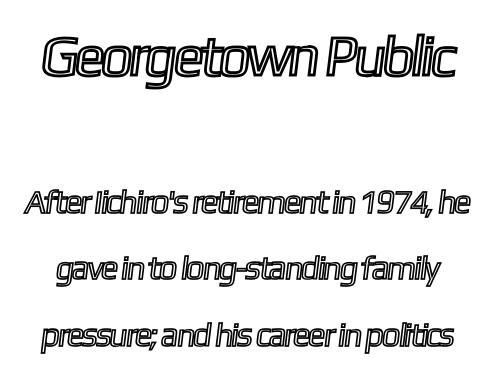
The image shows 57 px condensed type; set loose line spacing (2.02x), normal letter spacing, not underlined; the first (top) block is 1.73x larger; a medium x-height.
